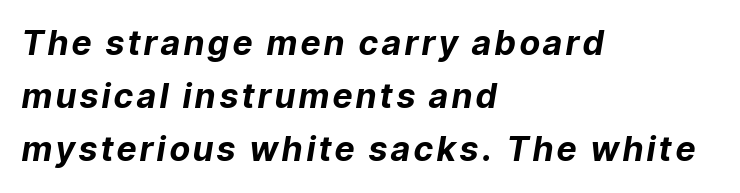
The image shows 34 px bold type, italic (leaning right); set left-aligned, normal line spacing (1.56x), not underlined; low stroke contrast and a medium x-height.
